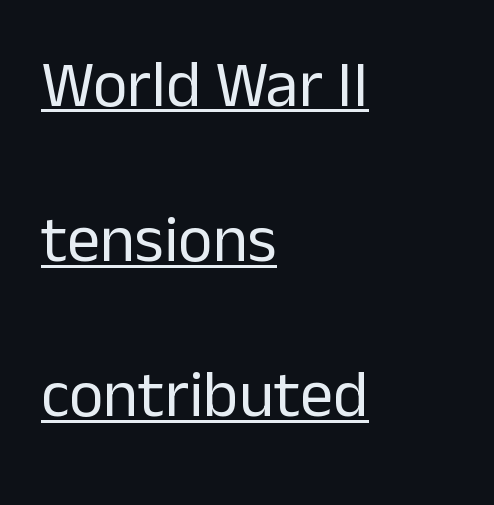
{"serif": "no", "italic": "no", "bold": "no", "weight": "regular", "width": "normal", "stroke_contrast": "low", "x_height": "medium", "monospaced": "no", "underline": "yes", "align": "left", "line_spacing": "loose", "line_spacing_ratio": 2.35, "letter_spacing": "normal", "letter_spacing_em": 0.0, "glyph_px": 66}
